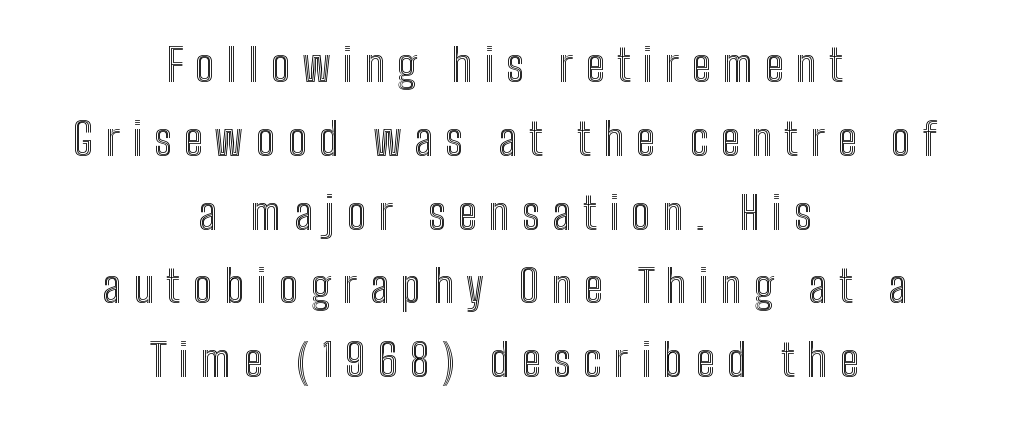
Q: Is the text italic (slanted)? A: No, it is upright.
Q: Is the text underlined? A: No.
Q: How is the paragraph aligned? A: Centered.
Q: Is the spacing between letters normal or unusually wide? A: Unusually wide.
Q: Is the spacing between lines tight, normal or loose? A: Normal.
Q: Width (condensed, normal, or wide)? A: Condensed.
Q: x-height? A: Medium.
Q: Monospaced? A: No.
